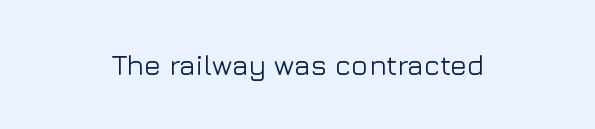
The image shows 28 px sans-serif type, upright; set centered, normal letter spacing, not underlined; low stroke contrast and a medium x-height.
